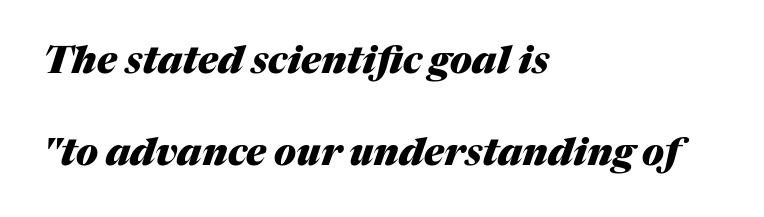
The image shows 38 px heavy type, italic (leaning right); set left-aligned, loose line spacing (2.42x), normal letter spacing, not underlined; medium stroke contrast and a medium x-height.
